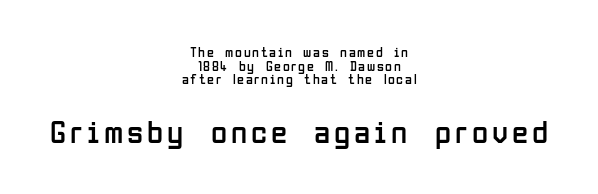
Q: Is the text bold? A: No.
Q: Is the text italic (slanted)? A: No, it is upright.
Q: Is the typeface a serif or a sans-serif typeface? A: Sans-serif.
Q: Is the text underlined? A: No.
Q: How is the paragraph aligned? A: Centered.
Q: Is the spacing between lines tight, normal or loose? A: Tight.
Q: Which block of text is set in a larger size, the first (top) or the second (bottom)? A: The second (bottom) one.
Q: Width (condensed, normal, or wide)? A: Condensed.
Q: Stroke contrast? A: Low.
Q: x-height? A: Medium.
Q: Monospaced? A: No.
